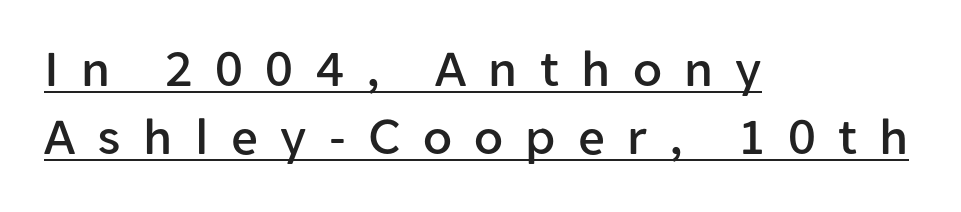
{"serif": "no", "italic": "no", "width": "normal", "stroke_contrast": "low", "x_height": "medium", "monospaced": "no", "underline": "yes", "align": "left", "line_spacing": "normal", "line_spacing_ratio": 1.28, "letter_spacing": "wide", "letter_spacing_em": 0.42, "glyph_px": 53}
